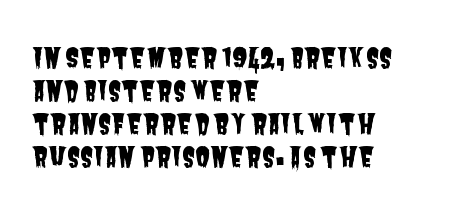
Descenders are the only things crossing below the line. Reading down the block, your eye returns to a fixed left position each line. Compared with typical body copy, the letter spacing here is the same.
